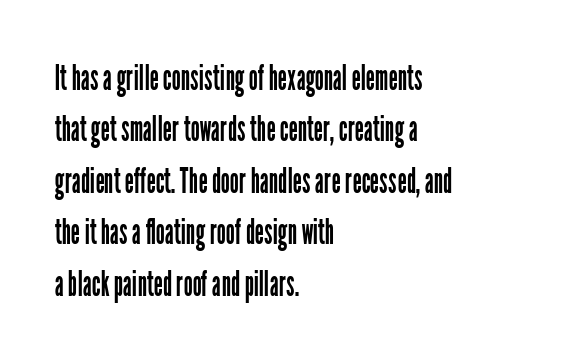
The image shows 36 px regular-weight, condensed sans-serif type, upright; set left-aligned, normal line spacing (1.43x), normal letter spacing, not underlined; low stroke contrast and a medium x-height.
